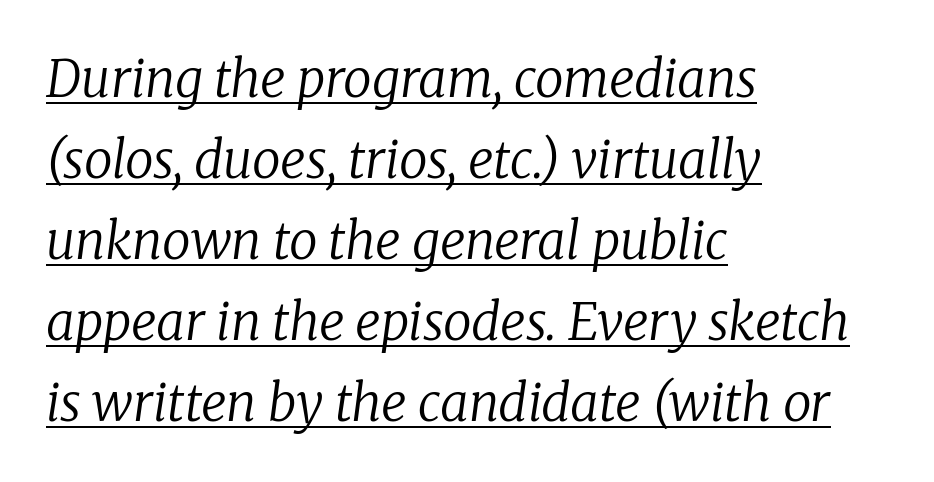
These lines are set flush left with a ragged right edge. Do the characters align in a grid? No, the font is proportional. Counters stay open thanks to moderate or lighter strokes. The rendering uses a moderate line-height, typical for paragraphs. The font's italic variant was chosen for this text. A serif font was chosen for this passage.
